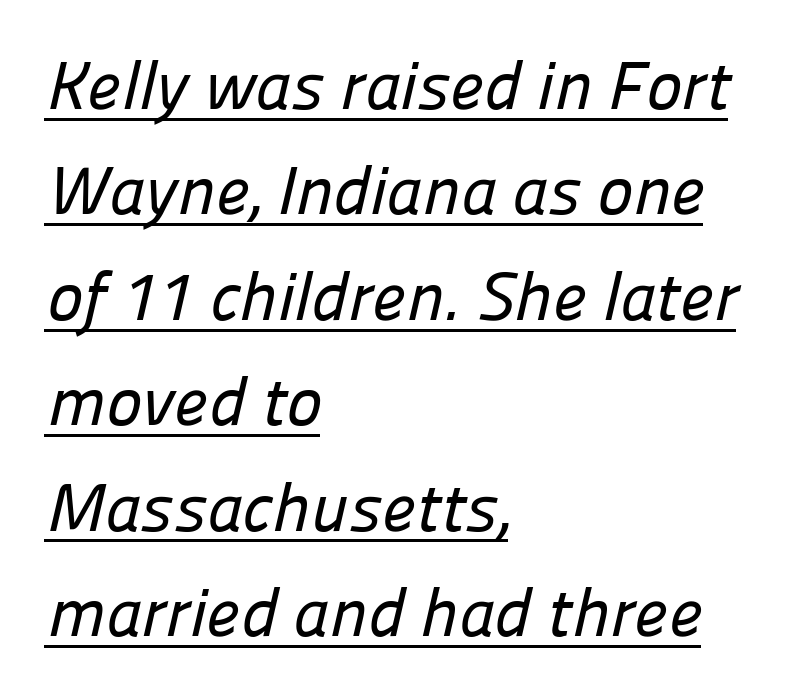
Q: Is the typeface a serif or a sans-serif typeface? A: Sans-serif.
Q: Is the text underlined? A: Yes.
Q: How is the paragraph aligned? A: Left-aligned.
Q: Is the spacing between letters normal or unusually wide? A: Normal.
Q: Is the spacing between lines tight, normal or loose? A: Normal.
Q: Width (condensed, normal, or wide)? A: Normal.
Q: Stroke contrast? A: Low.
Q: x-height? A: Medium.
Q: Monospaced? A: No.
